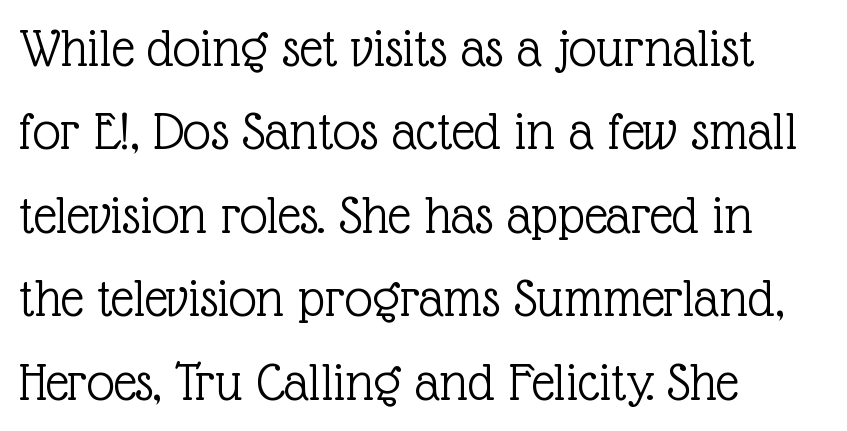
These lines sit exactly where default settings would place them. In terms of letterform style, serifs are clearly present. A roman cut, with each character standing at attention. The rag falls on the right side of this text block.
